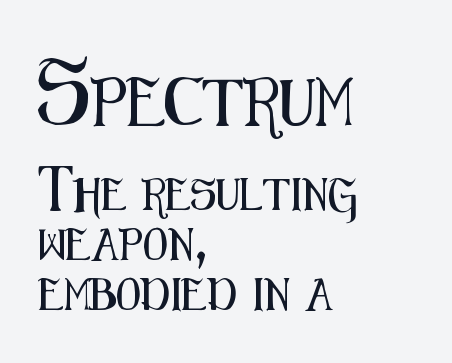
Each line starts at the same left margin while the right side varies. You can tell it's not italic because the verticals are truly vertical. This block has exactly the height ordinary leading produces. The words here are not underlined. The face used here is proportionally spaced, like ordinary book or web type.
